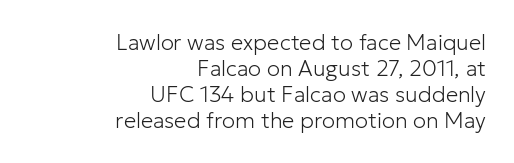
When letters stand straight like this, we call the style roman or upright. Where is the straight margin? On the right. No extra tracking has been applied to these lines. The weight tops out at a normal text grade. Beneath every word, the page is bare.
